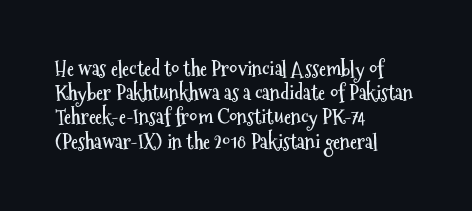
Q: Is the text bold? A: Yes.
Q: Is the text italic (slanted)? A: No, it is upright.
Q: Is the text underlined? A: No.
Q: How is the paragraph aligned? A: Left-aligned.
Q: Is the spacing between letters normal or unusually wide? A: Normal.
